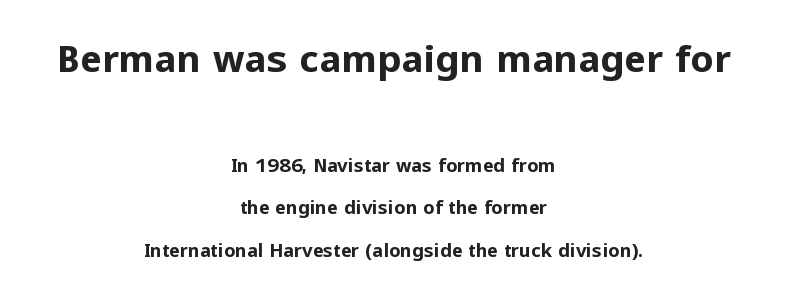
The image shows 37 px bold sans-serif type, upright; set centered, loose line spacing (2.38x), normal letter spacing, not underlined; the first (top) block is 2.06x larger; low stroke contrast and a medium x-height.
